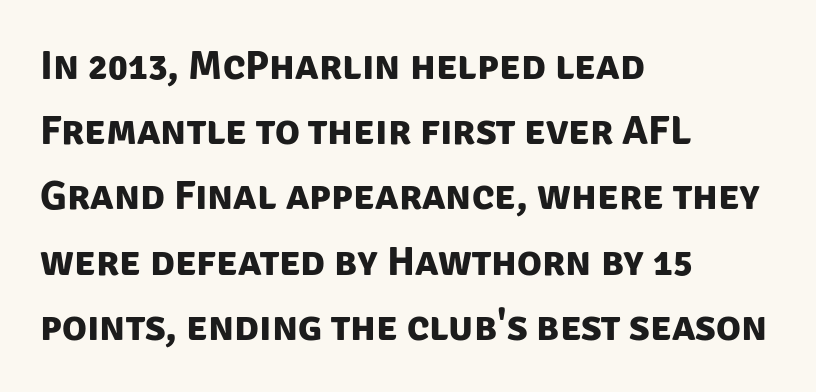
Q: Is the text bold? A: Yes.
Q: Is the typeface a serif or a sans-serif typeface? A: Sans-serif.
Q: Is the text underlined? A: No.
Q: How is the paragraph aligned? A: Left-aligned.
Q: Is the spacing between letters normal or unusually wide? A: Normal.
Q: Is the spacing between lines tight, normal or loose? A: Normal.
Q: Width (condensed, normal, or wide)? A: Normal.
Q: Stroke contrast? A: Low.
Q: x-height? A: Large.
Q: Monospaced? A: No.
